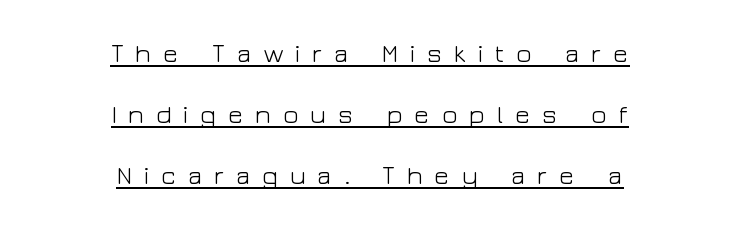
Q: Is the text bold? A: No.
Q: Is the text italic (slanted)? A: No, it is upright.
Q: Is the text underlined? A: Yes.
Q: How is the paragraph aligned? A: Centered.
Q: Is the spacing between letters normal or unusually wide? A: Unusually wide.
Q: Is the spacing between lines tight, normal or loose? A: Loose.
